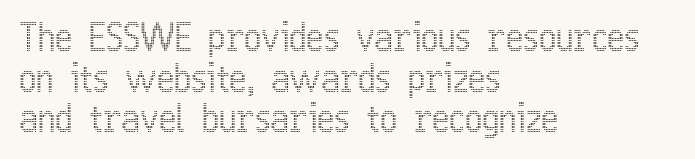
The image shows 37 px condensed type, upright; set left-aligned, tight line spacing (1.1x), normal letter spacing, not underlined; a medium x-height.
